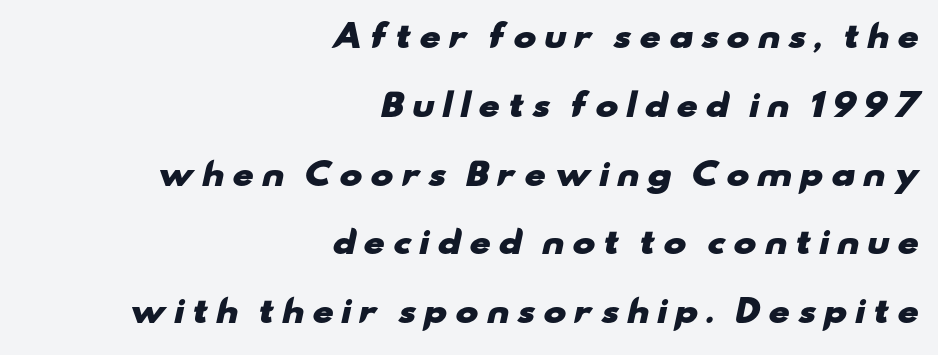
Q: Is the text bold? A: Yes.
Q: Is the typeface a serif or a sans-serif typeface? A: Sans-serif.
Q: Is the text underlined? A: No.
Q: How is the paragraph aligned? A: Right-aligned.
Q: Is the spacing between letters normal or unusually wide? A: Unusually wide.
Q: Is the spacing between lines tight, normal or loose? A: Loose.
Q: Width (condensed, normal, or wide)? A: Wide.
Q: Stroke contrast? A: Low.
Q: x-height? A: Small.
Q: Monospaced? A: No.
